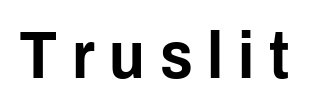
The image shows 67 px condensed sans-serif type, upright; set unusually wide letter spacing (+0.22 em), not underlined; low stroke contrast and a medium x-height.
